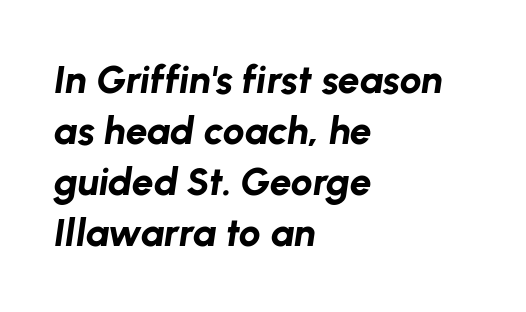
Q: Is the text bold? A: Yes.
Q: Is the text italic (slanted)? A: Yes, it leans right by about 8 degrees.
Q: Is the text underlined? A: No.
Q: How is the paragraph aligned? A: Left-aligned.
Q: Is the spacing between letters normal or unusually wide? A: Normal.
Q: Is the spacing between lines tight, normal or loose? A: Normal.
Q: Width (condensed, normal, or wide)? A: Normal.
Q: Stroke contrast? A: Low.
Q: x-height? A: Medium.
Q: Monospaced? A: No.
